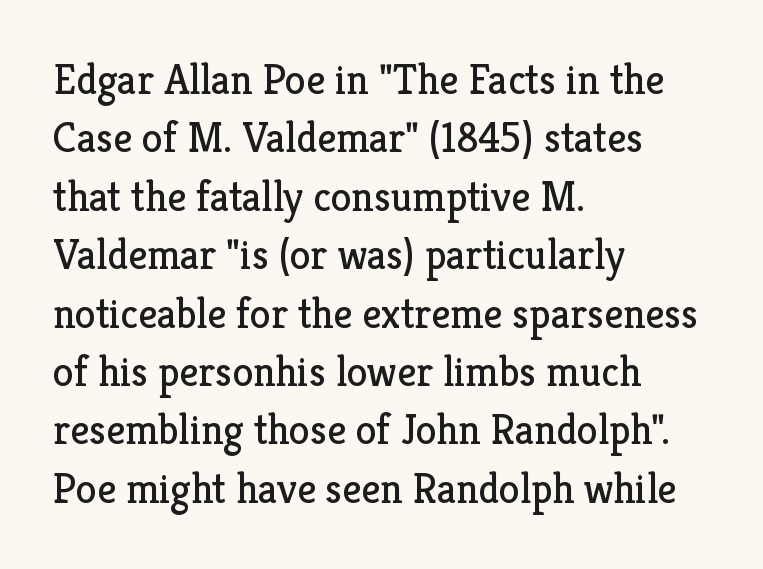
Q: Is the text bold? A: No.
Q: Is the text italic (slanted)? A: No, it is upright.
Q: Is the typeface a serif or a sans-serif typeface? A: Serif.
Q: Is the text underlined? A: No.
Q: How is the paragraph aligned? A: Left-aligned.
Q: Is the spacing between letters normal or unusually wide? A: Normal.
Q: Is the spacing between lines tight, normal or loose? A: Normal.
Q: Width (condensed, normal, or wide)? A: Normal.
Q: Stroke contrast? A: Low.
Q: x-height? A: Medium.
Q: Monospaced? A: No.
